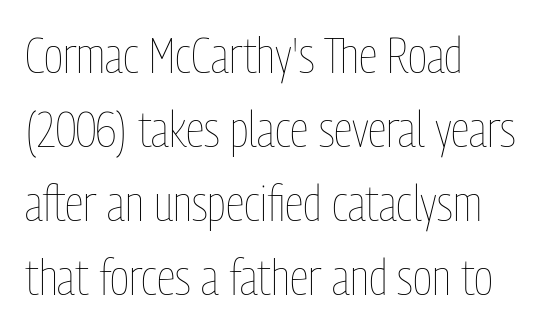
Heaviness? Minimal to ordinary, like unemphasized prose. Proportional: the letters do not fall into vertical columns. Vertical spacing — default. Here the glyphs are tracked normally, forming tight word shapes.
